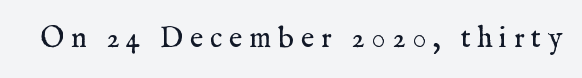
Underline: absent. This sample has the flowing, uneven cadence of proportional lettering. The axis of the letterforms is exactly vertical. Is this a heavy cut? Hardly; it is regular or lighter. How are the letters spaced? Widely, with obvious added tracking.
